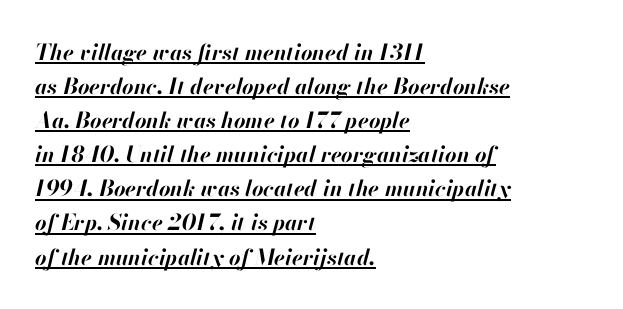
{"italic": "yes", "lean": "right", "slant_degrees": 13, "bold": "yes", "underline": "yes", "align": "left", "line_spacing": "normal", "line_spacing_ratio": 1.55, "letter_spacing": "normal", "letter_spacing_em": 0.0, "glyph_px": 22}
